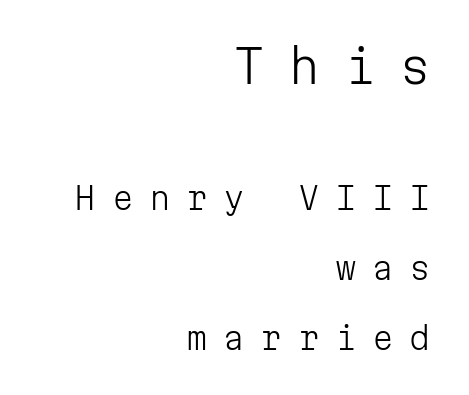
The image shows 46 px light sans-serif type, upright, monospaced; set right-aligned, loose line spacing (2.26x), unusually wide letter spacing (+0.5 em), not underlined; the first (top) block is 1.48x larger; low stroke contrast and a medium x-height.
